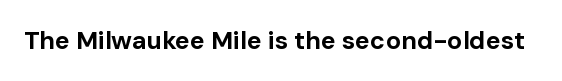
Underlining? Definitely not there. Strong, thick strokes mark this as bold type. This sample uses an upright cut, with every glyph sitting square on the baseline. A typesetter would call this zero additional tracking.
